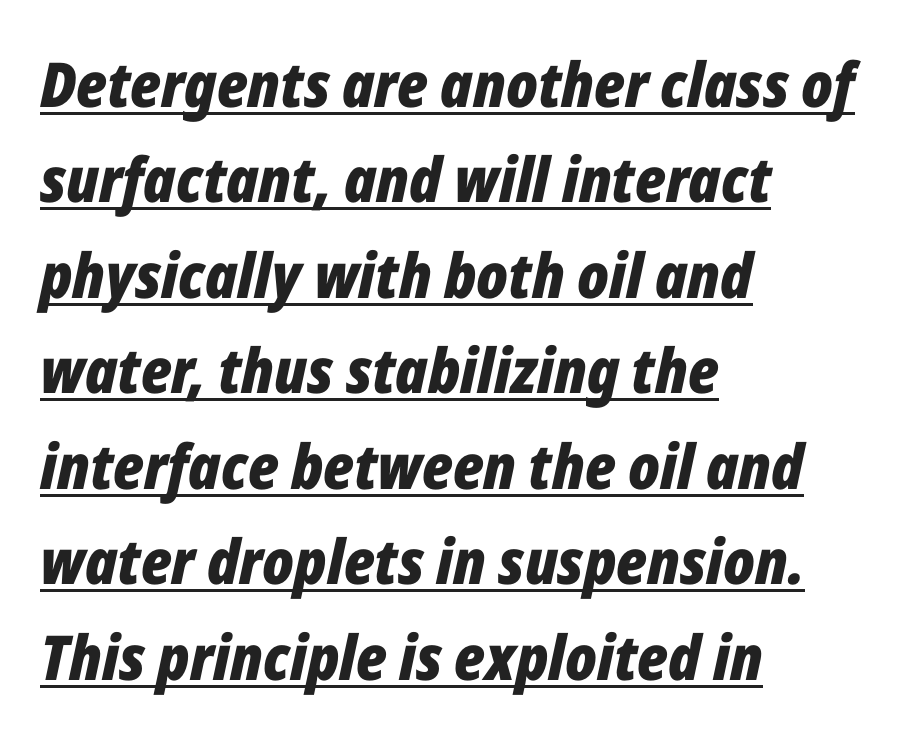
The image shows 62 px bold, condensed type, italic (leaning right); set left-aligned, normal line spacing (1.54x), normal letter spacing, underlined; low stroke contrast and a medium x-height.
